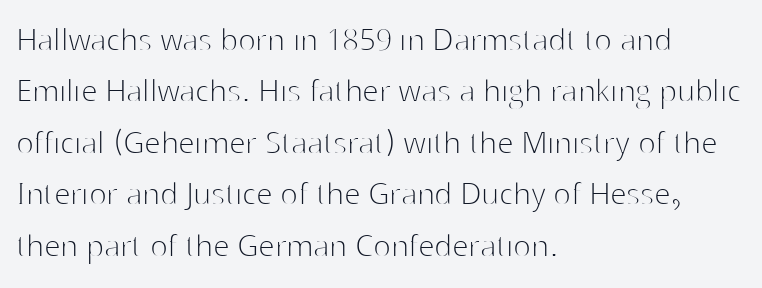
Q: Is the text bold? A: No.
Q: Is the text italic (slanted)? A: No, it is upright.
Q: Is the typeface a serif or a sans-serif typeface? A: Sans-serif.
Q: Is the text underlined? A: No.
Q: How is the paragraph aligned? A: Left-aligned.
Q: Is the spacing between letters normal or unusually wide? A: Normal.
Q: Is the spacing between lines tight, normal or loose? A: Normal.
Q: Width (condensed, normal, or wide)? A: Normal.
Q: Stroke contrast? A: High.
Q: x-height? A: Medium.
Q: Monospaced? A: No.
